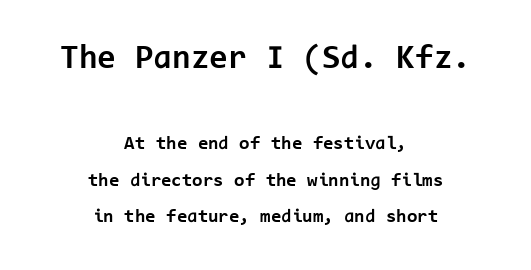
Q: Is the text bold? A: Yes.
Q: Is the text italic (slanted)? A: No, it is upright.
Q: Is the typeface a serif or a sans-serif typeface? A: Sans-serif.
Q: Is the text underlined? A: No.
Q: How is the paragraph aligned? A: Centered.
Q: Is the spacing between letters normal or unusually wide? A: Normal.
Q: Is the spacing between lines tight, normal or loose? A: Loose.
Q: Which block of text is set in a larger size, the first (top) or the second (bottom)? A: The first (top) one.
Q: Width (condensed, normal, or wide)? A: Normal.
Q: Stroke contrast? A: Low.
Q: x-height? A: Medium.
Q: Monospaced? A: Yes.
